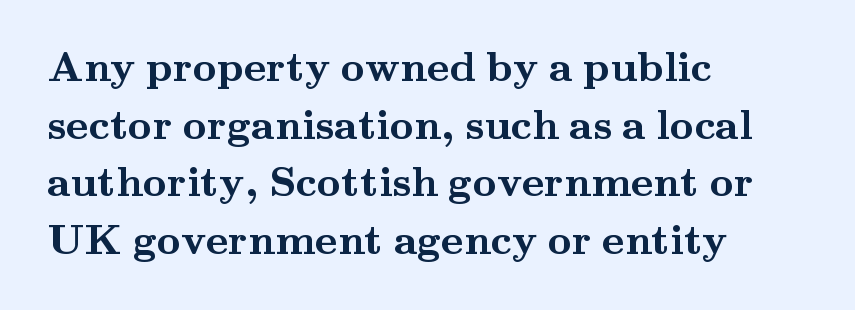
Q: Is the text bold? A: Yes.
Q: Is the text italic (slanted)? A: No, it is upright.
Q: Is the typeface a serif or a sans-serif typeface? A: Serif.
Q: Is the text underlined? A: No.
Q: How is the paragraph aligned? A: Left-aligned.
Q: Is the spacing between letters normal or unusually wide? A: Normal.
Q: Is the spacing between lines tight, normal or loose? A: Normal.
Q: Width (condensed, normal, or wide)? A: Wide.
Q: Stroke contrast? A: Medium.
Q: x-height? A: Small.
Q: Monospaced? A: No.
